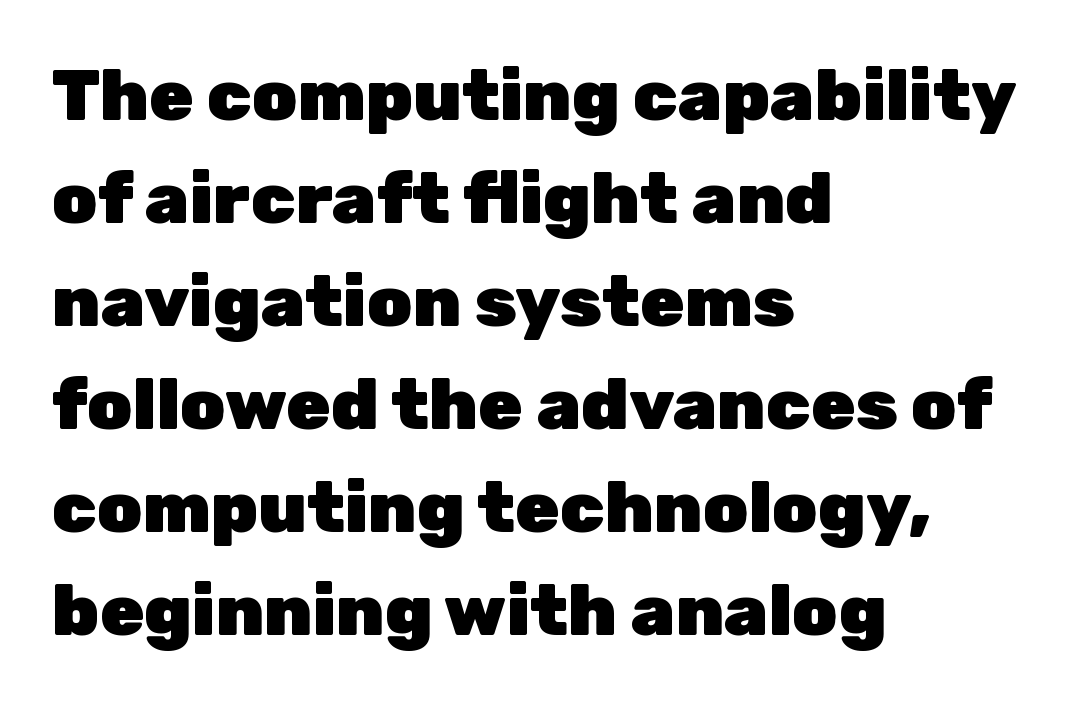
{"serif": "no", "italic": "no", "bold": "yes", "weight": "heavy", "width": "normal", "stroke_contrast": "low", "x_height": "medium", "monospaced": "no", "underline": "no", "align": "left", "line_spacing": "normal", "line_spacing_ratio": 1.43, "letter_spacing": "normal", "letter_spacing_em": 0.0, "glyph_px": 72}
